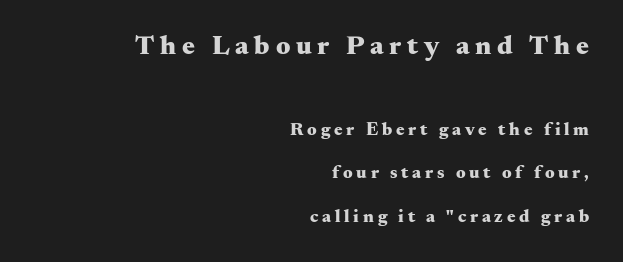
The block sitting higher on the canvas is the one with enlarged characters. A bare baseline throughout the passage. The lines are spread far apart with generous leading. Typographic density is high because the face is bold. Upright lettering throughout.
